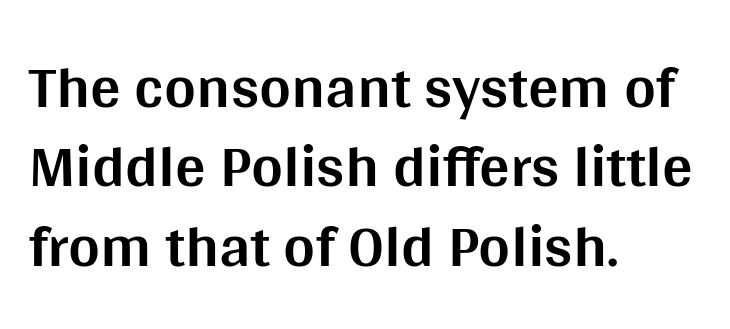
Q: Is the text bold? A: Yes.
Q: Is the text italic (slanted)? A: No, it is upright.
Q: Is the typeface a serif or a sans-serif typeface? A: Sans-serif.
Q: Is the text underlined? A: No.
Q: How is the paragraph aligned? A: Left-aligned.
Q: Is the spacing between letters normal or unusually wide? A: Normal.
Q: Is the spacing between lines tight, normal or loose? A: Normal.
Q: Width (condensed, normal, or wide)? A: Normal.
Q: Stroke contrast? A: Medium.
Q: x-height? A: Large.
Q: Monospaced? A: No.
